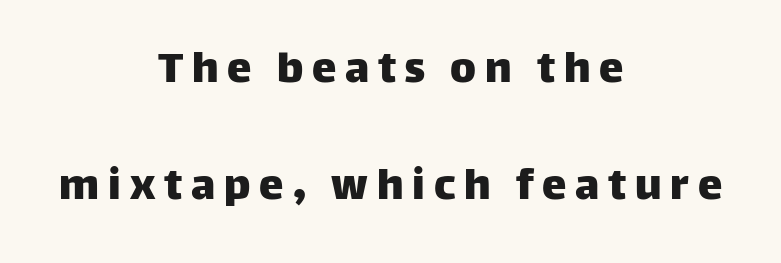
Q: Is the text italic (slanted)? A: No, it is upright.
Q: Is the typeface a serif or a sans-serif typeface? A: Sans-serif.
Q: Is the text underlined? A: No.
Q: How is the paragraph aligned? A: Centered.
Q: Is the spacing between lines tight, normal or loose? A: Loose.
Q: Width (condensed, normal, or wide)? A: Normal.
Q: Stroke contrast? A: Low.
Q: x-height? A: Large.
Q: Monospaced? A: No.
